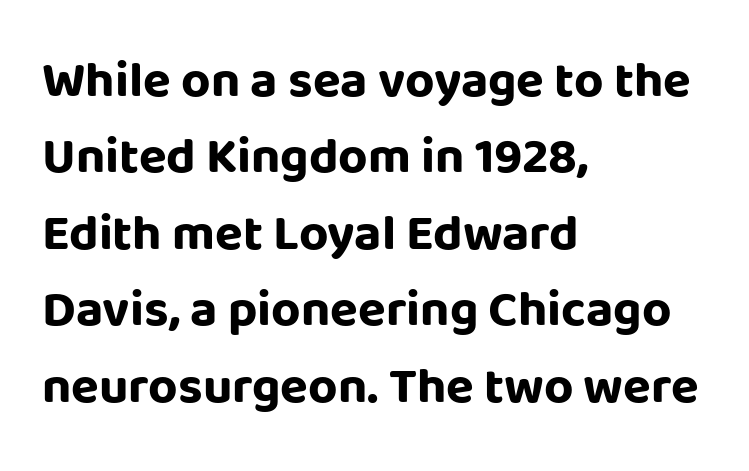
The face used here is proportionally spaced, like ordinary book or web type. The strokes are fattened all the way to bold. Check the space under the baseline: it is left empty. The lettering holds an erect, upright posture throughout. The passage shown is typeset with a sans-serif family.
